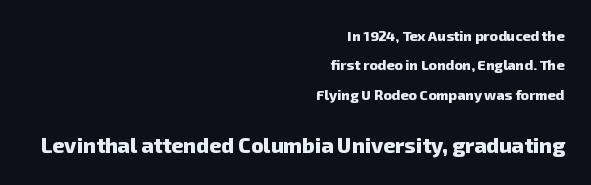
{"bold": "yes", "underline": "no", "align": "right", "line_spacing": "loose", "line_spacing_ratio": 2.09, "letter_spacing": "normal", "letter_spacing_em": 0.0, "larger_block": "second", "size_ratio": 1.5, "glyph_px": 21}
